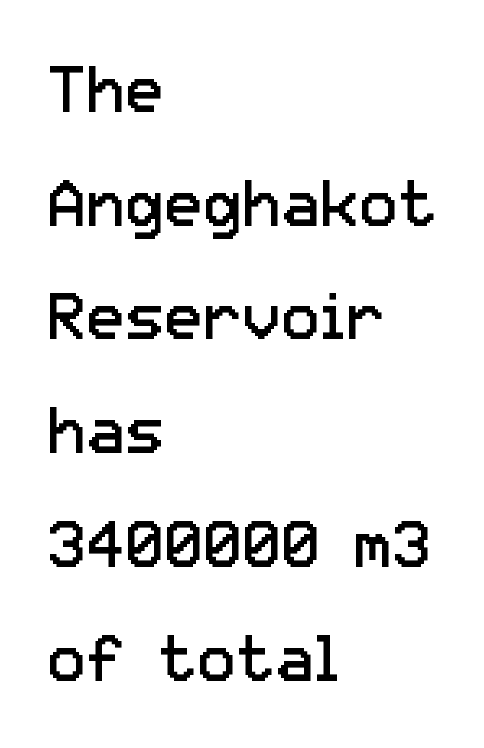
Q: Is the text bold? A: No.
Q: Is the text italic (slanted)? A: No, it is upright.
Q: Is the typeface a serif or a sans-serif typeface? A: Sans-serif.
Q: Is the text underlined? A: No.
Q: How is the paragraph aligned? A: Left-aligned.
Q: Is the spacing between letters normal or unusually wide? A: Normal.
Q: Width (condensed, normal, or wide)? A: Normal.
Q: Stroke contrast? A: Low.
Q: x-height? A: Medium.
Q: Monospaced? A: No.
